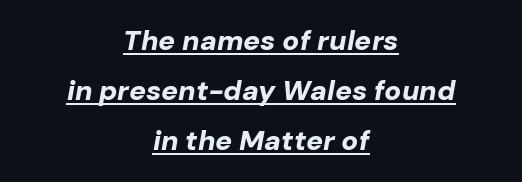
{"italic": "yes", "lean": "right", "slant_degrees": 10, "bold": "yes", "weight": "bold", "width": "normal", "stroke_contrast": "low", "x_height": "medium", "monospaced": "no", "underline": "yes", "align": "center", "line_spacing_ratio": 1.79, "letter_spacing": "normal", "letter_spacing_em": 0.0, "glyph_px": 28}
